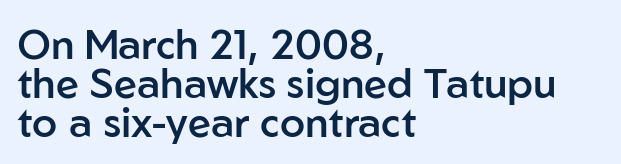
{"serif": "no", "italic": "no", "bold": "semi", "weight": "semibold", "width": "normal", "stroke_contrast": "low", "x_height": "medium", "monospaced": "no", "underline": "no", "align": "left", "line_spacing": "tight", "line_spacing_ratio": 0.95, "letter_spacing": "normal", "letter_spacing_em": 0.0, "glyph_px": 41}
